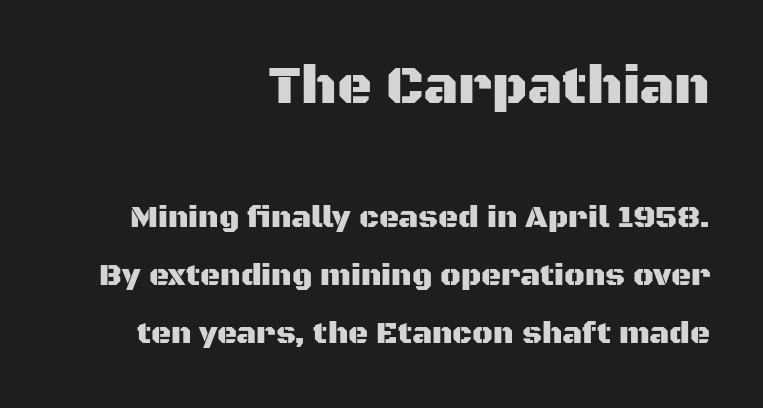
Scale decreases going downward across the two blocks. Does extra space separate the letters? No, they use regular spacing. These lines are composed in type without serifs. Rule under the text: the space is simply empty.
